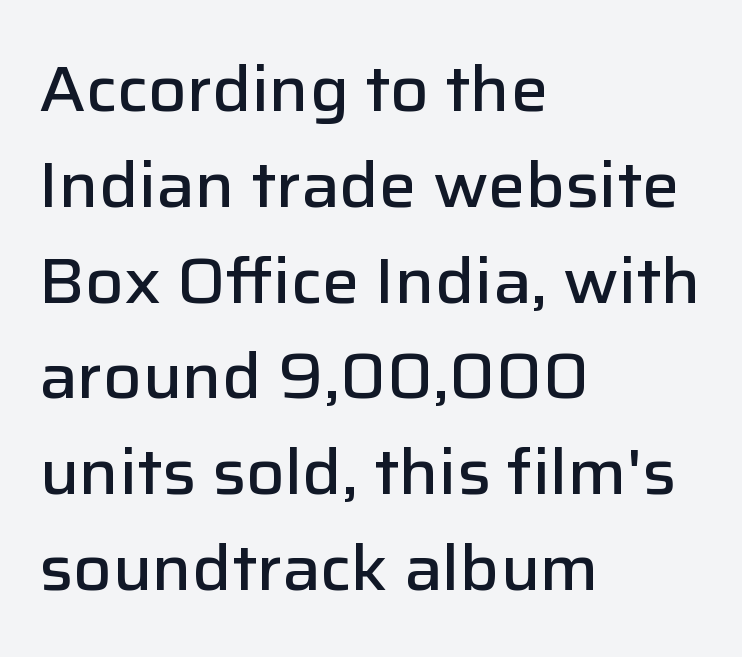
The image shows 63 px semibold sans-serif type, upright; set left-aligned, normal line spacing (1.52x), normal letter spacing, not underlined; low stroke contrast and a medium x-height.
